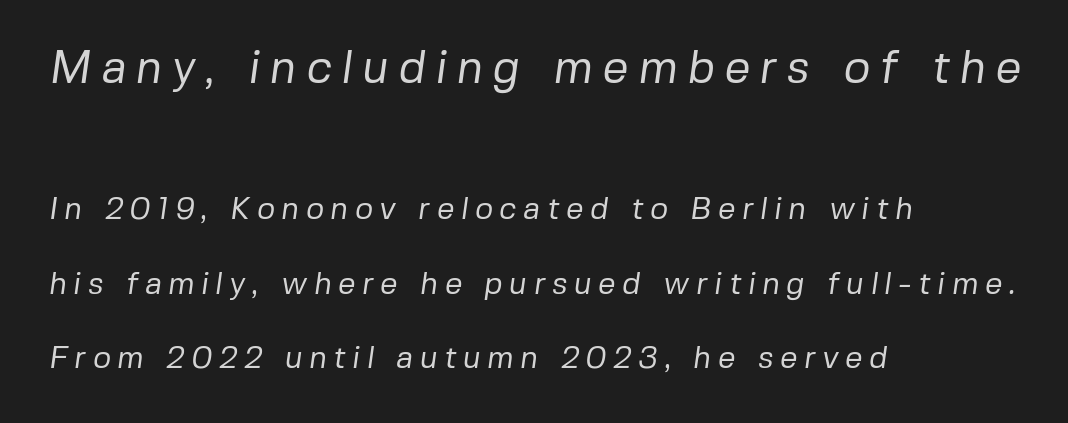
The image shows 46 px regular-weight sans-serif type; set left-aligned, loose line spacing (2.4x), unusually wide letter spacing (+0.21 em), not underlined; the first (top) block is 1.48x larger; low stroke contrast and a medium x-height.
